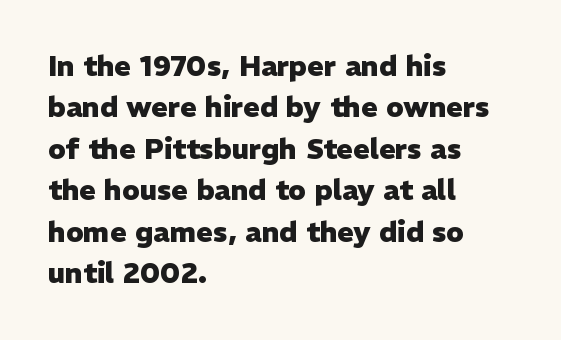
Q: Is the text bold? A: Yes.
Q: Is the text italic (slanted)? A: No, it is upright.
Q: Is the typeface a serif or a sans-serif typeface? A: Sans-serif.
Q: Is the text underlined? A: No.
Q: How is the paragraph aligned? A: Left-aligned.
Q: Is the spacing between letters normal or unusually wide? A: Normal.
Q: Is the spacing between lines tight, normal or loose? A: Normal.
Q: Width (condensed, normal, or wide)? A: Normal.
Q: Stroke contrast? A: Low.
Q: x-height? A: Medium.
Q: Monospaced? A: No.
